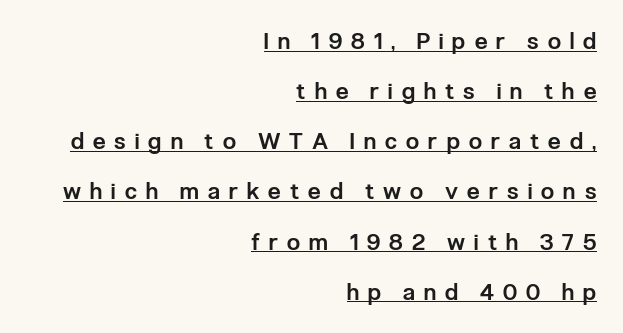
{"italic": "no", "bold": "semi", "underline": "yes", "align": "right", "line_spacing": "loose", "line_spacing_ratio": 2.18, "letter_spacing": "wide", "letter_spacing_em": 0.4, "glyph_px": 23}
